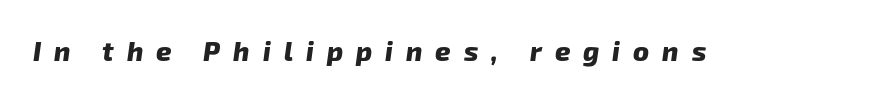
{"bold": "yes", "underline": "no", "letter_spacing": "wide", "letter_spacing_em": 0.48, "glyph_px": 27}
